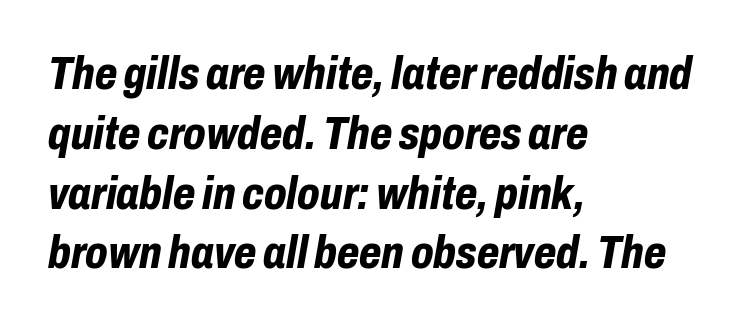
Where is the straight margin? On the left. These words are printed bold, with thick strokes throughout. Quick note: underline off. Vertical spacing — default. Here the glyphs are tracked normally, forming tight word shapes. Spacing verdict: proportional, widths tailored to each character.
